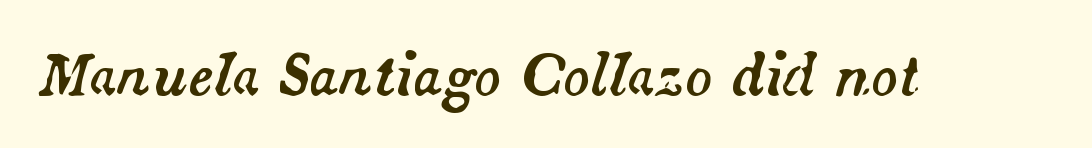
The specimen omits any rule beneath the text block's lines. The rendering uses natural spacing where letterforms have individual widths. The passage shown has conventional tracking throughout. It's the slanting kind of type.
